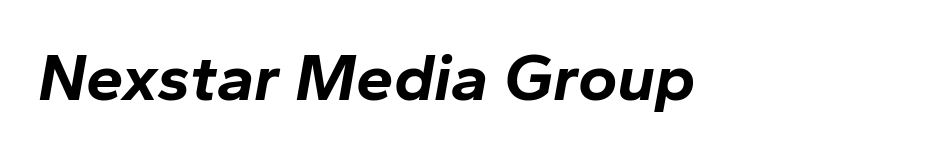
{"italic": "yes", "lean": "right", "slant_degrees": 10, "bold": "yes", "weight": "bold", "width": "normal", "stroke_contrast": "low", "x_height": "medium", "monospaced": "no", "underline": "no", "letter_spacing": "normal", "letter_spacing_em": 0.0, "glyph_px": 67}
